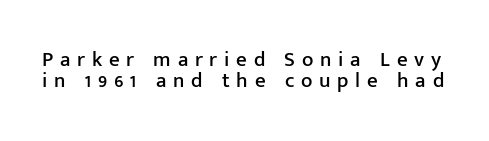
{"italic": "no", "underline": "no", "line_spacing": "tight", "line_spacing_ratio": 1.0, "letter_spacing": "wide", "letter_spacing_em": 0.32, "glyph_px": 21}
